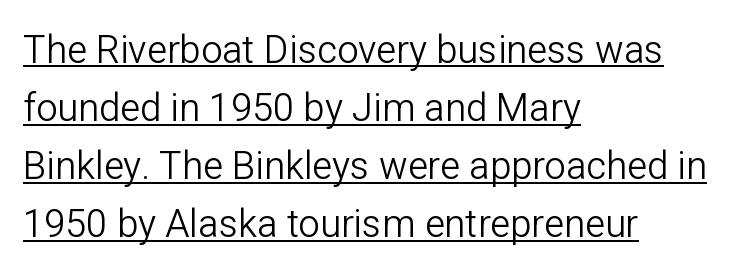
The image shows 38 px light sans-serif type, upright; set left-aligned, normal line spacing (1.53x), normal letter spacing, underlined; low stroke contrast and a medium x-height.
